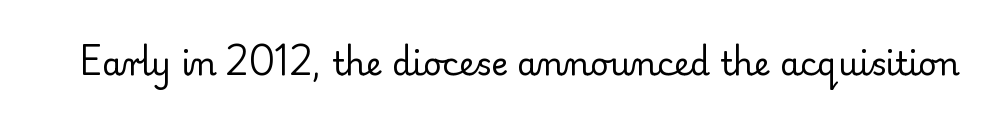
{"serif": "yes", "italic": "no", "bold": "no", "weight": "regular", "width": "normal", "stroke_contrast": "low", "x_height": "small", "monospaced": "no", "underline": "no", "letter_spacing": "normal", "letter_spacing_em": 0.0, "glyph_px": 32}
